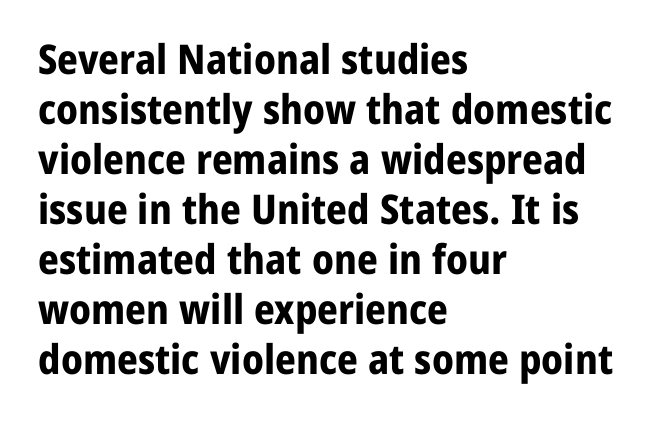
{"serif": "no", "italic": "no", "bold": "yes", "weight": "bold", "width": "normal", "stroke_contrast": "low", "x_height": "medium", "monospaced": "no", "underline": "no", "align": "left", "line_spacing_ratio": 1.22, "letter_spacing": "normal", "letter_spacing_em": 0.0, "glyph_px": 41}
